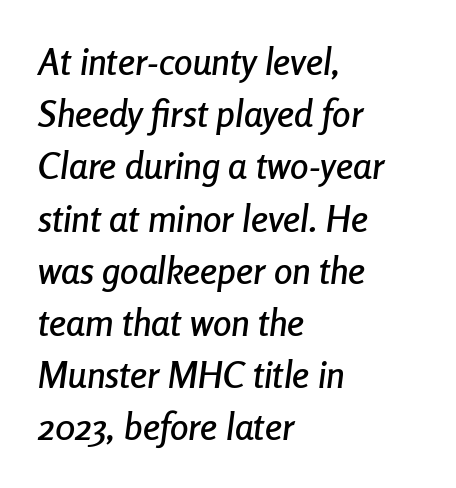
Underline: absent. The face used here is proportionally spaced, like ordinary book or web type. In terms of leading, this rendering sits right in the middle. This sample uses an oblique cut, with every glyph tilted off the vertical. The horizontal fit of the characters is conventional and even. This rendering uses left alignment, leaving the right contour irregular.
